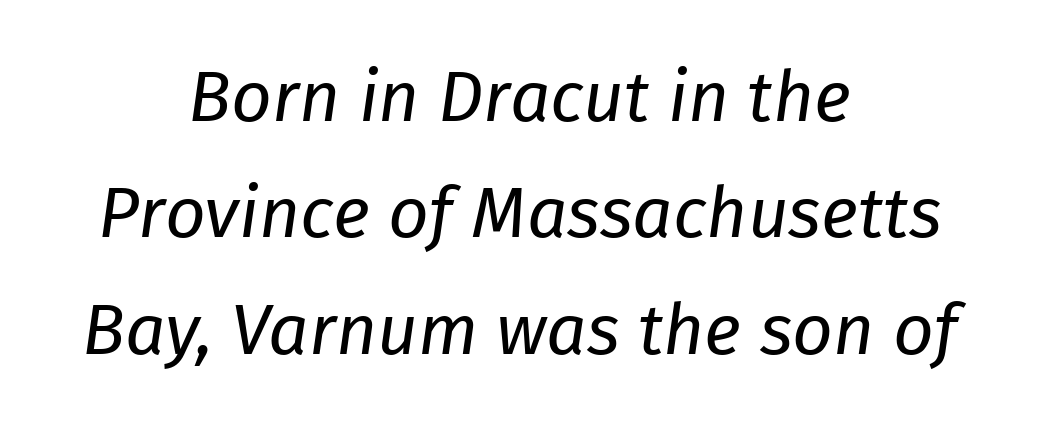
{"italic": "yes", "lean": "right", "slant_degrees": 8, "bold": "no", "weight": "regular", "width": "normal", "stroke_contrast": "low", "x_height": "medium", "monospaced": "no", "underline": "no", "align": "center", "line_spacing": "normal", "line_spacing_ratio": 1.64, "letter_spacing": "normal", "letter_spacing_em": 0.0, "glyph_px": 71}
